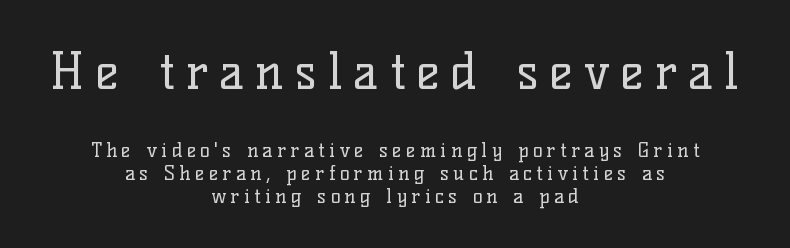
Q: Is the text bold? A: No.
Q: Is the text italic (slanted)? A: No, it is upright.
Q: Is the typeface a serif or a sans-serif typeface? A: Serif.
Q: Is the text underlined? A: No.
Q: How is the paragraph aligned? A: Centered.
Q: Is the spacing between letters normal or unusually wide? A: Unusually wide.
Q: Is the spacing between lines tight, normal or loose? A: Tight.
Q: Which block of text is set in a larger size, the first (top) or the second (bottom)? A: The first (top) one.
Q: Width (condensed, normal, or wide)? A: Normal.
Q: Stroke contrast? A: Low.
Q: x-height? A: Medium.
Q: Monospaced? A: No.
